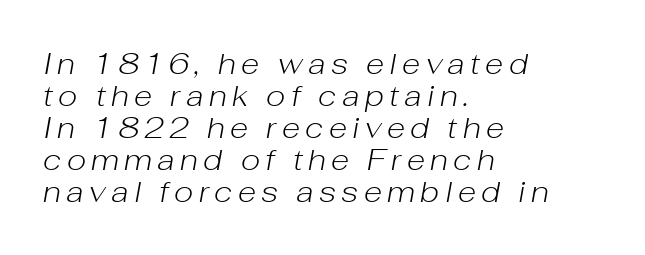
The image shows 30 px light type, italic (leaning right); set left-aligned, tight line spacing (1.07x), not underlined; low stroke contrast and a medium x-height.
